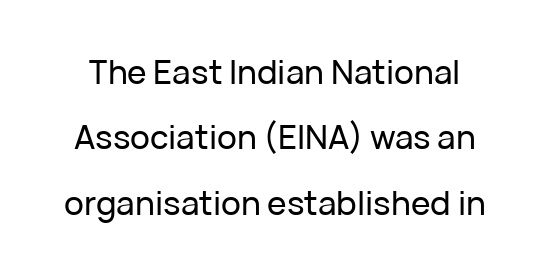
The image shows 33 px sans-serif type, upright; set loose line spacing (1.98x), normal letter spacing, not underlined; low stroke contrast and a medium x-height.
